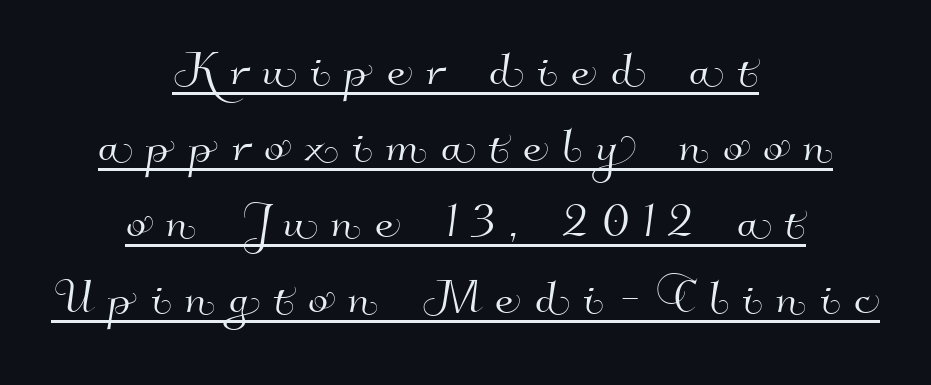
The image shows 59 px sans-serif type; set centered, normal line spacing (1.29x), unusually wide letter spacing (+0.23 em), underlined; high stroke contrast and a small x-height.
